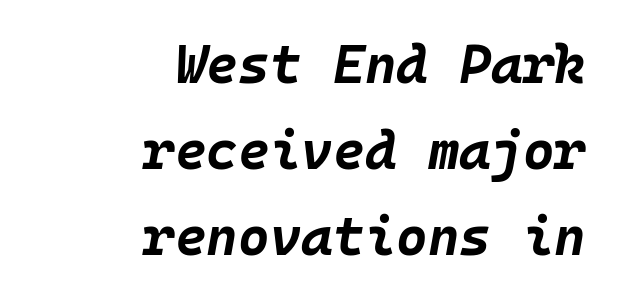
Students, this is bold: see how much ink each stroke carries. The ragged edge is on the left, which tells us the setting is flush right. A clean baseline with only descenders dipping below it. Compared with typical body copy, the letter spacing here is the same. Spacing verdict: monospaced, one width for all characters. The passage shown leans; its letterforms are oblique.
